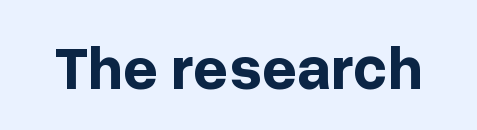
{"serif": "no", "italic": "no", "bold": "yes", "weight": "bold", "width": "normal", "stroke_contrast": "low", "x_height": "medium", "monospaced": "no", "underline": "no", "letter_spacing": "normal", "letter_spacing_em": 0.0, "glyph_px": 61}
